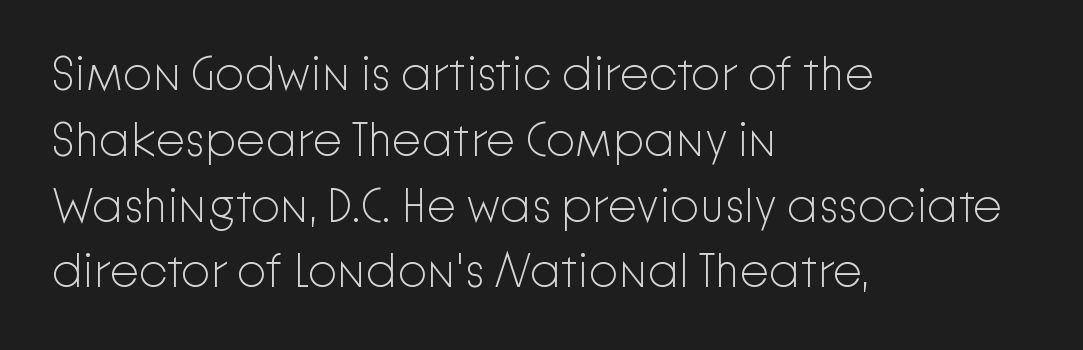
Look at the tracking — it's just the regular setting, nothing added. Compared with a typical body face, this is equally light or lighter still. Vertical strokes here are truly vertical. Proportional: the letters do not fall into vertical columns. Clear beneath every line of the passage.
